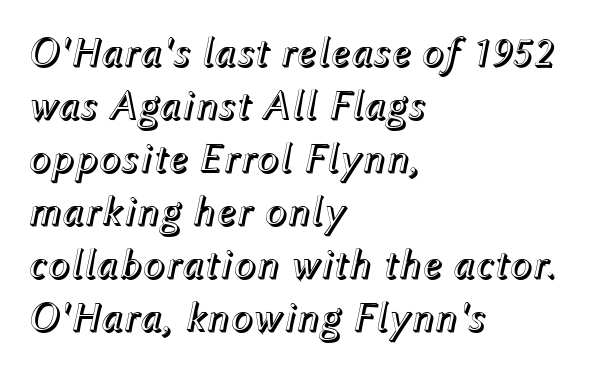
Q: Is the text italic (slanted)? A: Yes, it leans right by about 12 degrees.
Q: Is the text underlined? A: No.
Q: How is the paragraph aligned? A: Left-aligned.
Q: Is the spacing between letters normal or unusually wide? A: Normal.
Q: Is the spacing between lines tight, normal or loose? A: Normal.
Q: Width (condensed, normal, or wide)? A: Normal.
Q: x-height? A: Medium.
Q: Monospaced? A: No.
